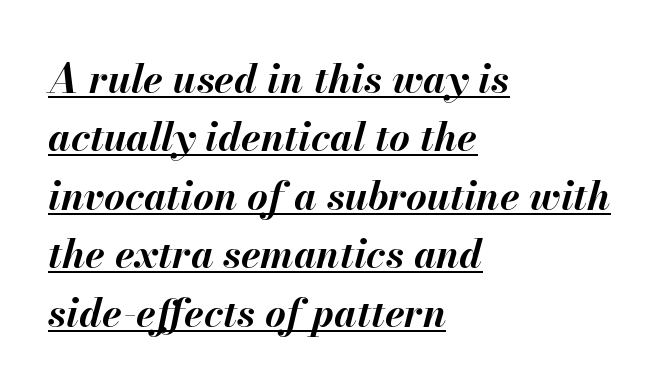
{"italic": "yes", "lean": "right", "slant_degrees": 13, "bold": "yes", "weight": "bold", "width": "normal", "stroke_contrast": "medium", "x_height": "small", "monospaced": "no", "underline": "yes", "align": "left", "line_spacing": "normal", "line_spacing_ratio": 1.46, "letter_spacing": "normal", "letter_spacing_em": 0.0, "glyph_px": 40}
